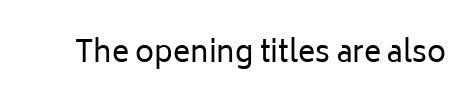
Does the lettering tilt? It doesn't — this is upright. Here the designer chose a conventional face with non-uniform glyph widths. Unmarked baselines from the first word to the last. Look at the tracking — it's just the regular setting, nothing added.
